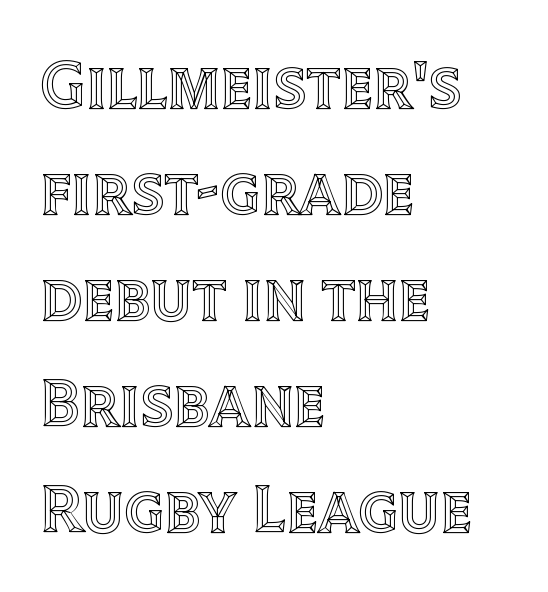
{"italic": "no", "width": "normal", "x_height": "large", "monospaced": "no", "underline": "no", "align": "left", "line_spacing": "normal", "line_spacing_ratio": 1.56, "letter_spacing": "normal", "letter_spacing_em": 0.0, "glyph_px": 68}
